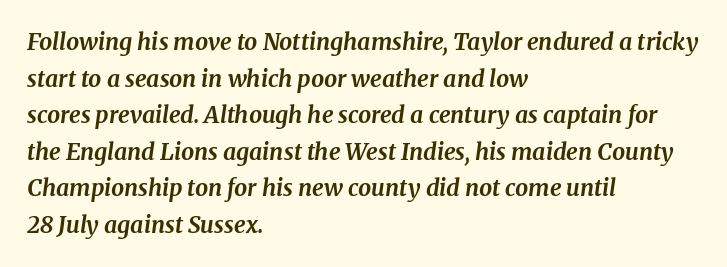
The image shows 23 px bold type, italic (leaning right); set left-aligned, normal line spacing (1.59x), normal letter spacing, not underlined.
